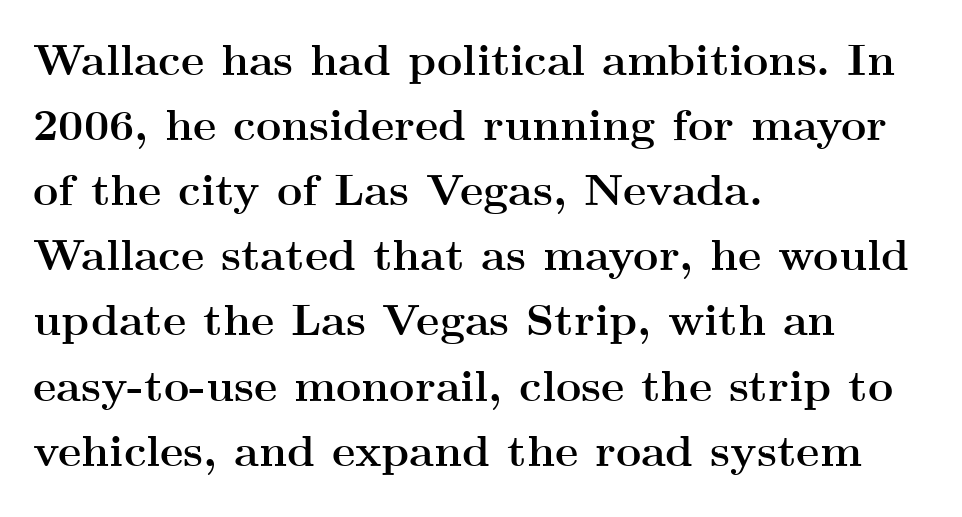
Descender tails drop into unmarked territory. Compared with typical paragraphs, the rows here are spaced about the same. A typesetter would label this face a serif. Characters follow at the spacing the type designer built in.
